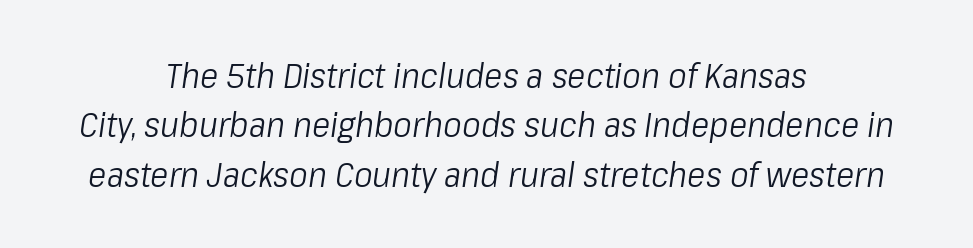
Q: Is the text bold? A: No.
Q: Is the text italic (slanted)? A: Yes, it leans right by about 8 degrees.
Q: Is the text underlined? A: No.
Q: How is the paragraph aligned? A: Centered.
Q: Is the spacing between letters normal or unusually wide? A: Normal.
Q: Is the spacing between lines tight, normal or loose? A: Normal.
Q: Width (condensed, normal, or wide)? A: Condensed.
Q: Stroke contrast? A: Low.
Q: x-height? A: Medium.
Q: Monospaced? A: No.
